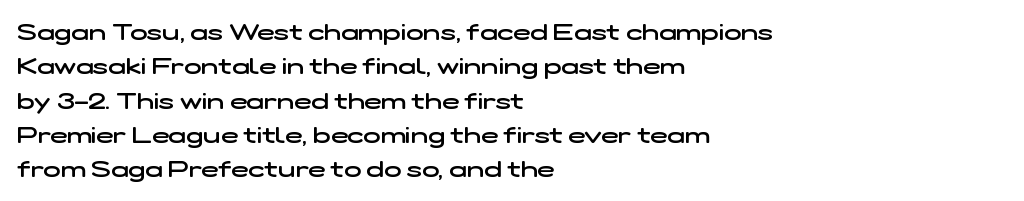
Q: Is the text bold? A: Semi-bold.
Q: Is the text underlined? A: No.
Q: How is the paragraph aligned? A: Left-aligned.
Q: Is the spacing between letters normal or unusually wide? A: Normal.
Q: Is the spacing between lines tight, normal or loose? A: Normal.
